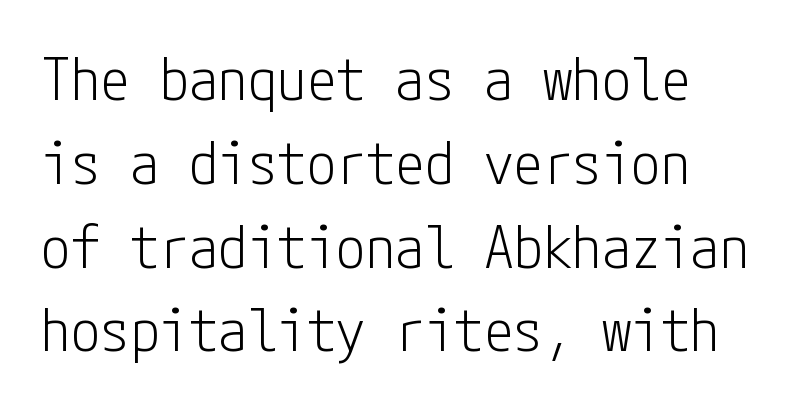
The image shows 59 px light, condensed sans-serif type, upright; set normal line spacing (1.42x), normal letter spacing, not underlined; low stroke contrast and a medium x-height.
